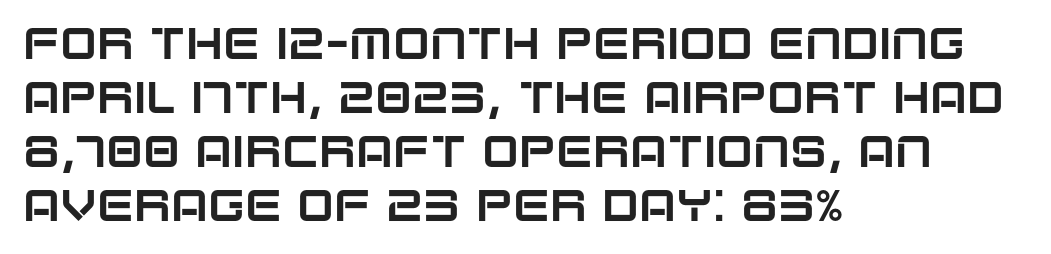
Grotesque or geometric, the face here clearly has no serifs. A typesetter would call this proportional, since set widths differ per character. Nobody touched the tracking dial on this one. This rendering uses left alignment, leaving the right contour irregular. The zone under the glyphs is completely vacant. Italic? Not at all — the glyphs are vertical.
